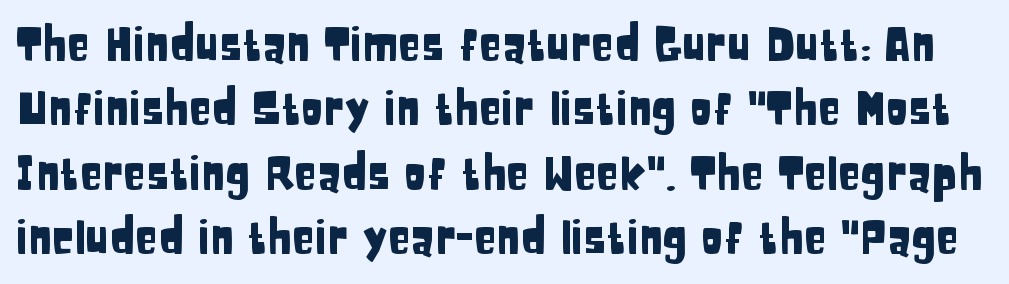
The image shows 46 px condensed sans-serif type, upright; set normal line spacing (1.4x), normal letter spacing, not underlined; low stroke contrast and a large x-height.
